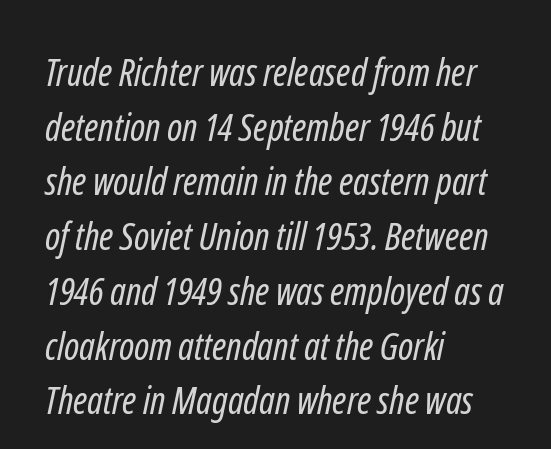
{"serif": "no", "bold": "no", "weight": "regular", "width": "condensed", "stroke_contrast": "low", "x_height": "medium", "monospaced": "no", "underline": "no", "align": "left", "line_spacing": "normal", "line_spacing_ratio": 1.44, "letter_spacing": "normal", "letter_spacing_em": 0.0, "glyph_px": 38}
